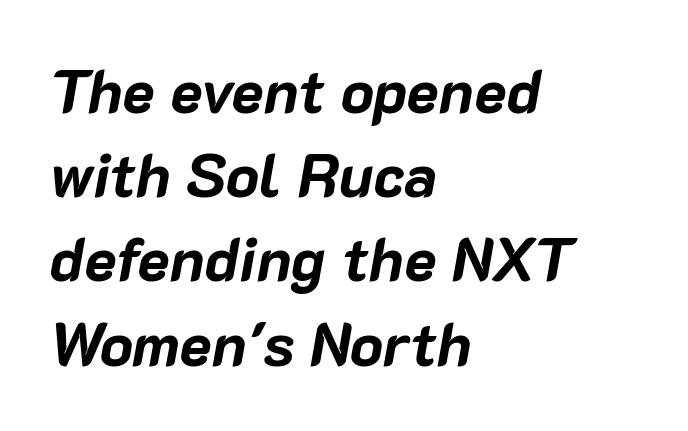
The image shows 61 px bold type, italic (leaning right); set left-aligned, normal line spacing (1.38x), normal letter spacing, not underlined; low stroke contrast and a medium x-height.
